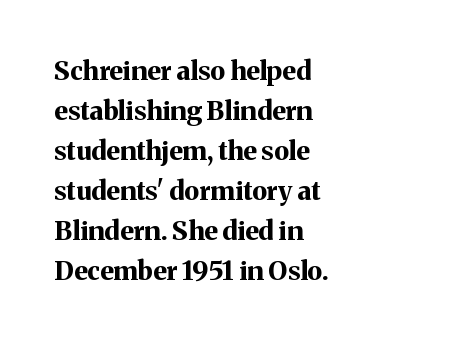
The image shows 26 px bold type, upright; set left-aligned, normal line spacing (1.54x), normal letter spacing, not underlined.
